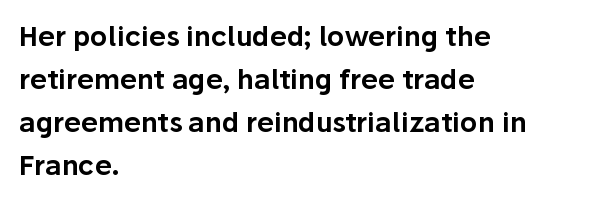
{"italic": "no", "underline": "no", "align": "left", "line_spacing": "normal", "line_spacing_ratio": 1.59, "letter_spacing": "normal", "letter_spacing_em": 0.0, "glyph_px": 27}
